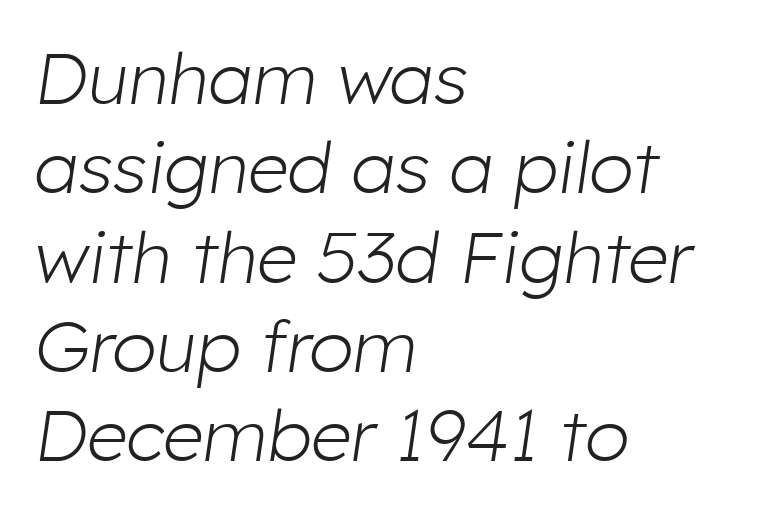
{"italic": "yes", "lean": "right", "slant_degrees": 8, "bold": "no", "weight": "light", "width": "normal", "stroke_contrast": "low", "x_height": "medium", "monospaced": "no", "underline": "no", "align": "left", "line_spacing_ratio": 1.24, "letter_spacing": "normal", "letter_spacing_em": 0.0, "glyph_px": 72}
